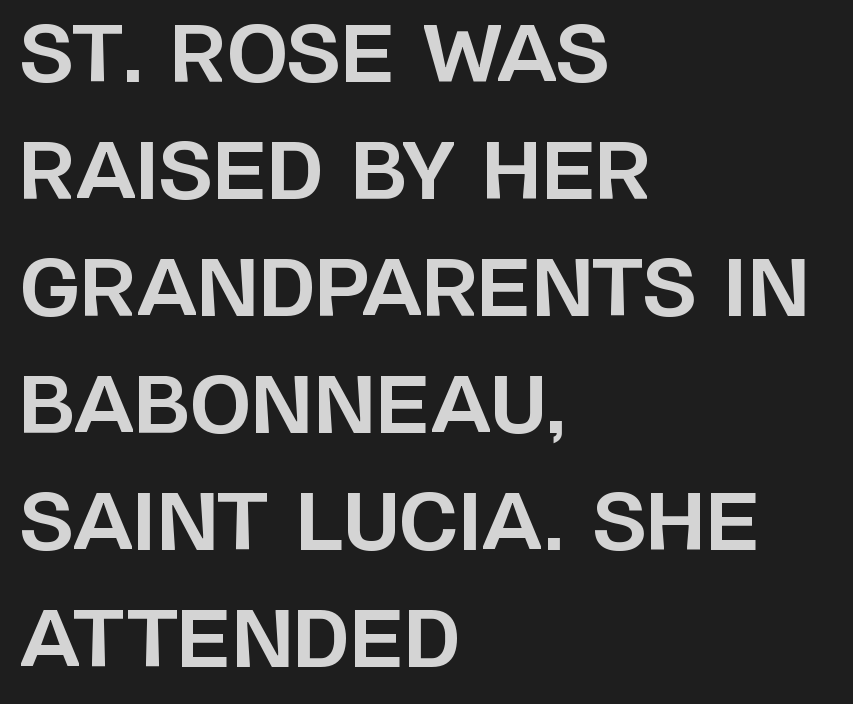
The image shows 79 px bold sans-serif type, upright; set left-aligned, normal line spacing (1.48x), normal letter spacing, not underlined; low stroke contrast and a large x-height.
